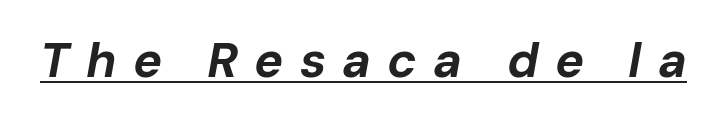
The image shows 49 px bold type, italic (leaning right); set unusually wide letter spacing (+0.33 em), underlined; low stroke contrast and a medium x-height.
